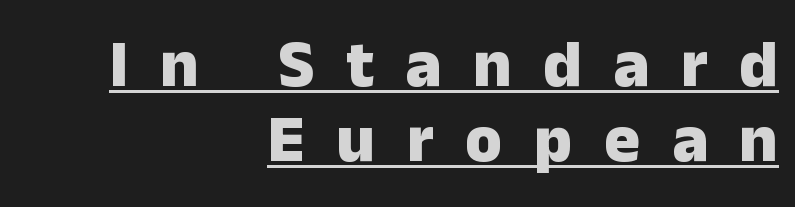
The type sits square on the baseline with zero lean. There is plenty of visible air inserted between adjacent glyphs. Horizontal bands of white between lines are thin slivers. The glyphs in this specimen are sans serif.
